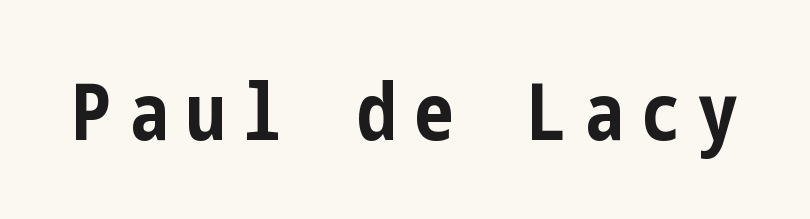
Q: Is the text bold? A: Yes.
Q: Is the text italic (slanted)? A: No, it is upright.
Q: Is the typeface a serif or a sans-serif typeface? A: Sans-serif.
Q: Is the text underlined? A: No.
Q: Is the spacing between letters normal or unusually wide? A: Unusually wide.
Q: Width (condensed, normal, or wide)? A: Condensed.
Q: Stroke contrast? A: Low.
Q: x-height? A: Medium.
